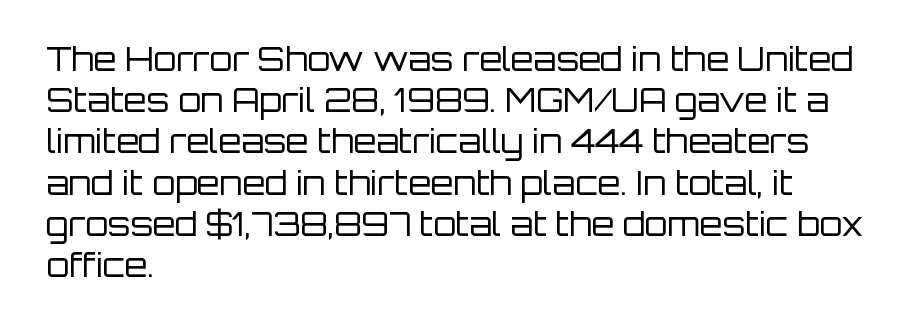
Quick note: interline space is typical. Note the varied advance widths — an 'i' is clearly narrower than an 'm'. Compared with a centered layout, this one pins lines to the left instead. The characters display no serif detailing; their extremities are plain.
